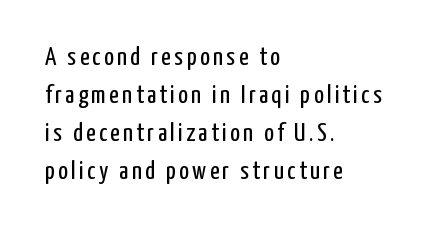
{"italic": "no", "bold": "no", "underline": "no", "align": "left", "line_spacing": "normal", "line_spacing_ratio": 1.46, "glyph_px": 26}
